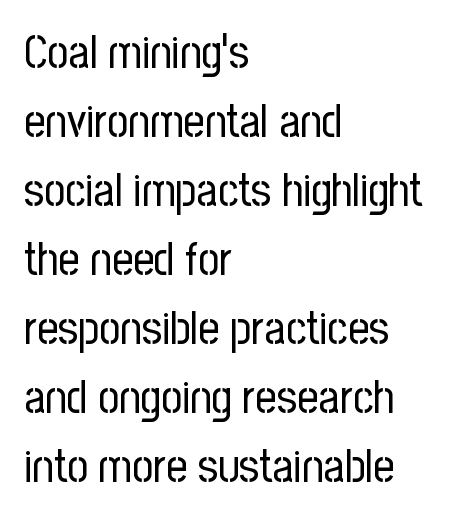
Short and long lines alike share a common starting point at left. The typeface has the unassuming heft of standard copy or less. Spacing verdict: proportional, widths tailored to each character. The passage shown is not underscored anywhere.
